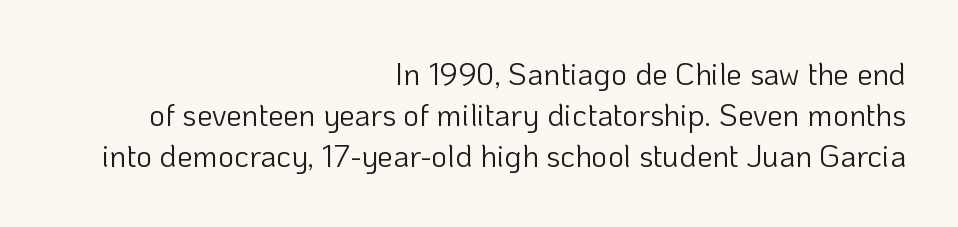
{"serif": "no", "italic": "no", "bold": "no", "weight": "light", "width": "normal", "stroke_contrast": "low", "x_height": "medium", "monospaced": "no", "underline": "no", "align": "right", "line_spacing": "normal", "line_spacing_ratio": 1.32, "letter_spacing": "normal", "letter_spacing_em": 0.0, "glyph_px": 31}
